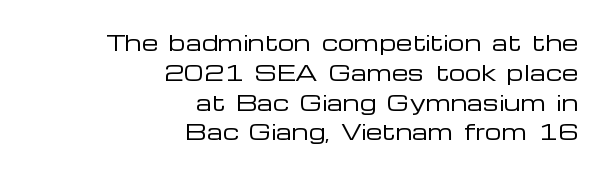
The image shows 21 px text type, upright; set right-aligned, normal line spacing (1.42x), normal letter spacing, not underlined.
